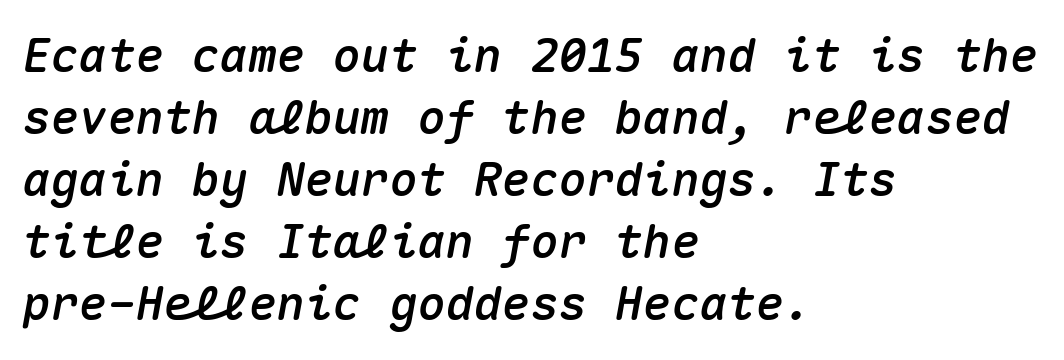
{"italic": "yes", "lean": "right", "slant_degrees": 10, "width": "normal", "stroke_contrast": "medium", "x_height": "medium", "monospaced": "yes", "underline": "no", "align": "left", "line_spacing": "normal", "line_spacing_ratio": 1.32, "letter_spacing": "normal", "letter_spacing_em": 0.0, "glyph_px": 47}
